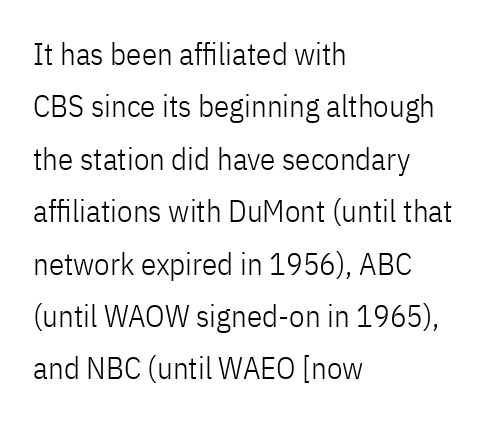
{"serif": "no", "italic": "no", "bold": "no", "weight": "light", "width": "condensed", "stroke_contrast": "low", "x_height": "medium", "monospaced": "no", "underline": "no", "align": "left", "line_spacing": "normal", "line_spacing_ratio": 1.69, "letter_spacing": "normal", "letter_spacing_em": 0.0, "glyph_px": 31}
